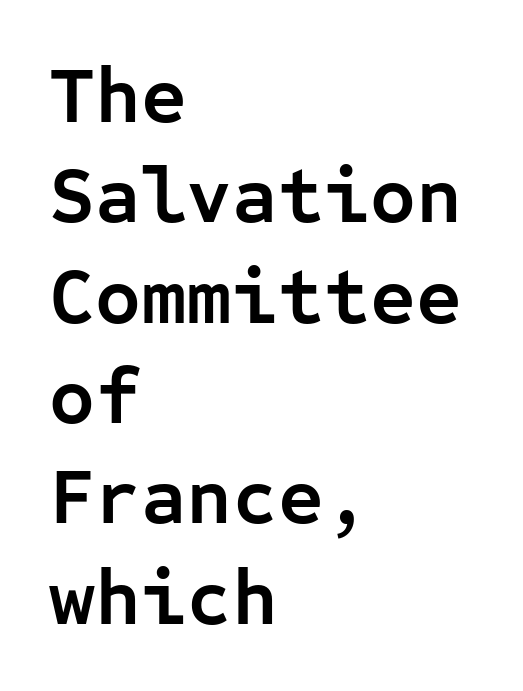
Caption: bold face, heavy strokes. Every stem runs plumb, perpendicular to the baseline. The zone under the glyphs is completely vacant. Serif or sans? Sans — the stroke terminals are bare. Does extra space separate the letters? No, they use regular spacing. Quick note: interline space is typical.
